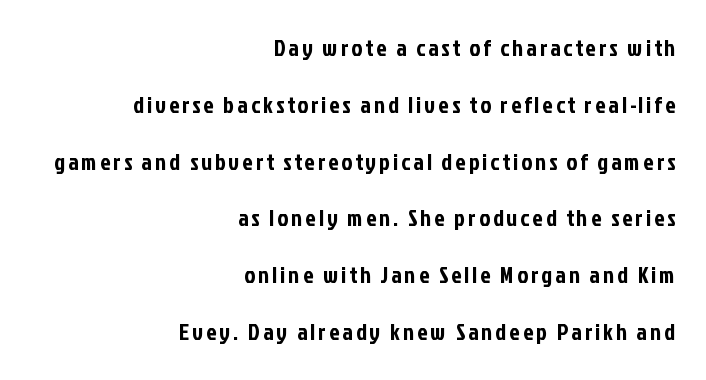
Q: Is the text italic (slanted)? A: No, it is upright.
Q: Is the text underlined? A: No.
Q: How is the paragraph aligned? A: Right-aligned.
Q: Is the spacing between lines tight, normal or loose? A: Loose.
